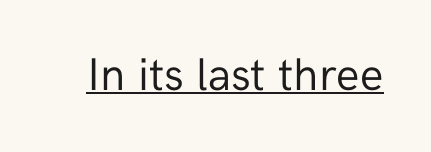
The image shows 46 px regular-weight sans-serif type, upright; set normal letter spacing, underlined; low stroke contrast and a medium x-height.
